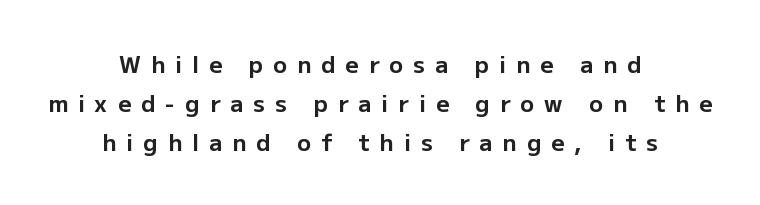
Q: Is the text bold? A: Yes.
Q: Is the text italic (slanted)? A: No, it is upright.
Q: Is the text underlined? A: No.
Q: How is the paragraph aligned? A: Centered.
Q: Is the spacing between letters normal or unusually wide? A: Unusually wide.
Q: Is the spacing between lines tight, normal or loose? A: Normal.
